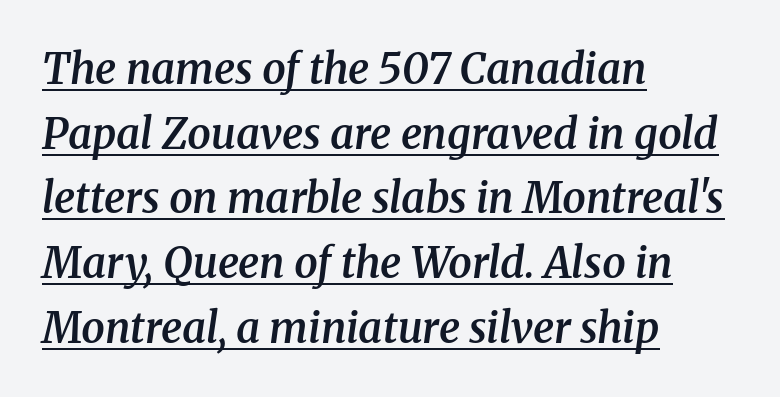
Q: Is the text bold? A: Semi-bold.
Q: Is the text italic (slanted)? A: Yes, it leans right by about 8 degrees.
Q: Is the typeface a serif or a sans-serif typeface? A: Serif.
Q: Is the text underlined? A: Yes.
Q: How is the paragraph aligned? A: Left-aligned.
Q: Is the spacing between letters normal or unusually wide? A: Normal.
Q: Is the spacing between lines tight, normal or loose? A: Normal.
Q: Width (condensed, normal, or wide)? A: Normal.
Q: Stroke contrast? A: Medium.
Q: x-height? A: Medium.
Q: Monospaced? A: No.
